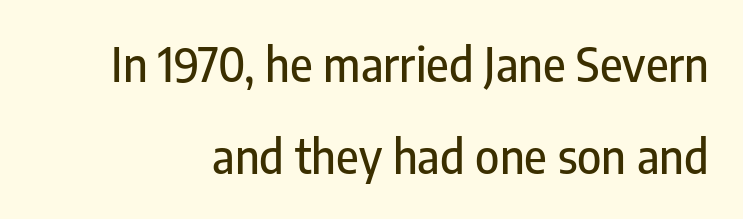
The image shows 46 px condensed sans-serif type, upright; set loose line spacing (1.99x), normal letter spacing, not underlined; low stroke contrast and a medium x-height.
